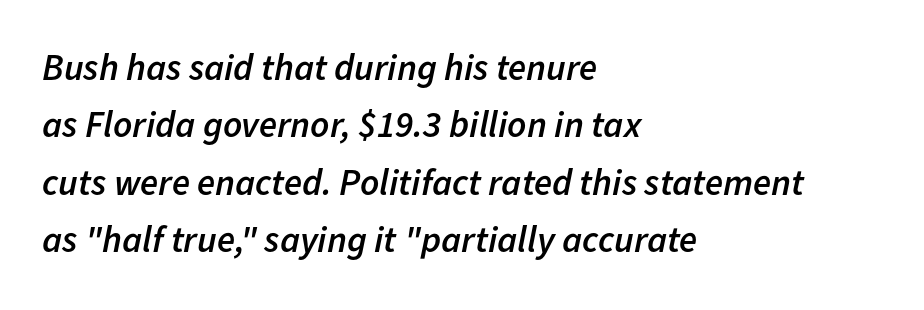
Q: Is the text bold? A: Semi-bold.
Q: Is the text italic (slanted)? A: Yes, it leans right by about 11 degrees.
Q: Is the text underlined? A: No.
Q: How is the paragraph aligned? A: Left-aligned.
Q: Is the spacing between letters normal or unusually wide? A: Normal.
Q: Is the spacing between lines tight, normal or loose? A: Normal.
Q: Width (condensed, normal, or wide)? A: Normal.
Q: Stroke contrast? A: Low.
Q: x-height? A: Medium.
Q: Monospaced? A: No.
